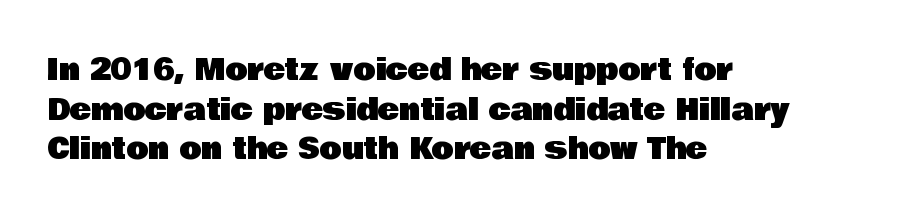
The image shows 29 px sans-serif type, upright; set left-aligned, normal line spacing (1.37x), normal letter spacing, not underlined; low stroke contrast and a large x-height.
